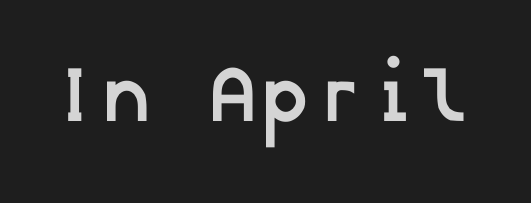
The characters display no serif detailing; their extremities are plain. Typesetter's note: full bold, strokes at maximum text heaviness. Underline: absent. Here the glyphs are tracked normally, forming tight word shapes.
